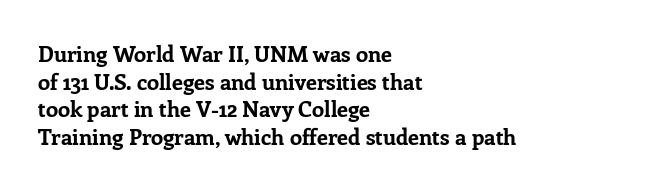
Q: Is the text bold? A: Yes.
Q: Is the text italic (slanted)? A: No, it is upright.
Q: Is the text underlined? A: No.
Q: How is the paragraph aligned? A: Left-aligned.
Q: Is the spacing between letters normal or unusually wide? A: Normal.
Q: Is the spacing between lines tight, normal or loose? A: Normal.
